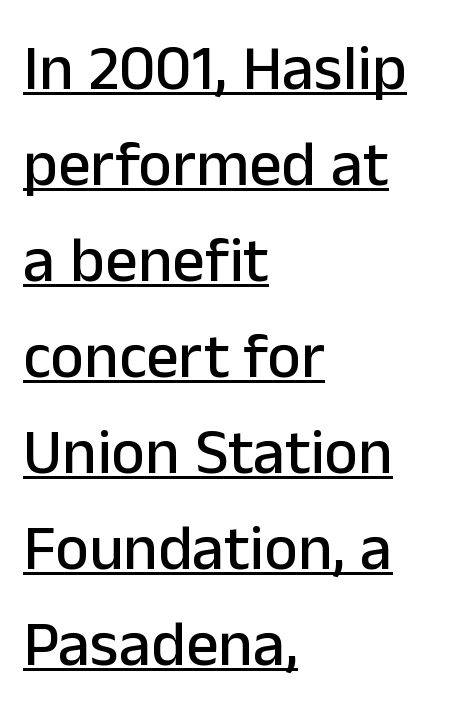
Q: Is the text italic (slanted)? A: No, it is upright.
Q: Is the typeface a serif or a sans-serif typeface? A: Sans-serif.
Q: Is the text underlined? A: Yes.
Q: How is the paragraph aligned? A: Left-aligned.
Q: Is the spacing between letters normal or unusually wide? A: Normal.
Q: Is the spacing between lines tight, normal or loose? A: Normal.
Q: Width (condensed, normal, or wide)? A: Normal.
Q: Stroke contrast? A: Low.
Q: x-height? A: Medium.
Q: Monospaced? A: No.
